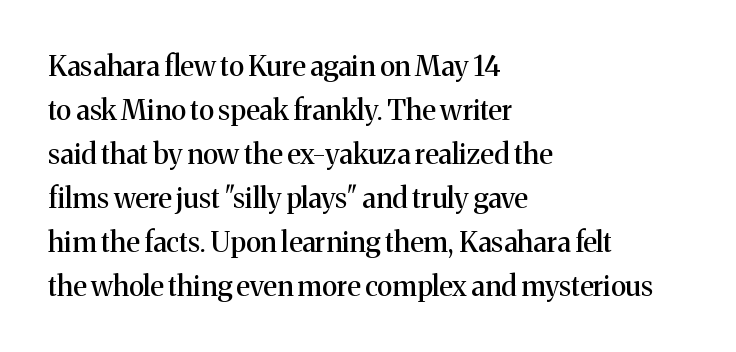
Here the glyphs are tracked normally, forming tight word shapes. The space directly below the letters is spotless. Does the leading feel generous? No, just average. Note the varied advance widths — an 'i' is clearly narrower than an 'm'. You can tell it's not italic because the verticals are truly vertical.
